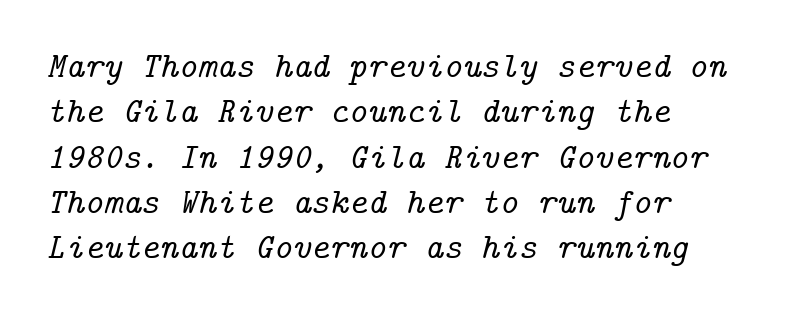
{"serif": "yes", "italic": "yes", "lean": "right", "slant_degrees": 14, "width": "normal", "stroke_contrast": "low", "x_height": "medium", "underline": "no", "align": "left", "line_spacing": "normal", "line_spacing_ratio": 1.26, "letter_spacing": "normal", "letter_spacing_em": 0.0, "glyph_px": 36}
